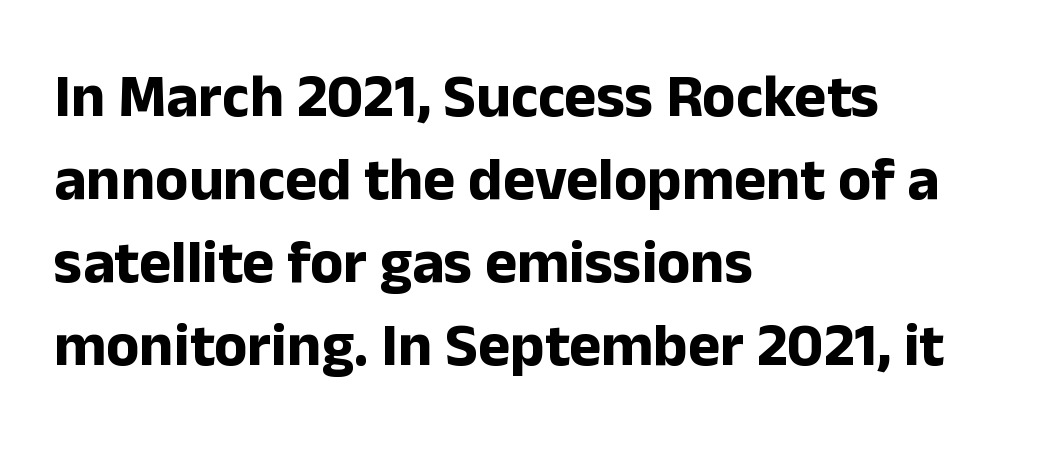
Q: Is the text bold? A: Yes.
Q: Is the text italic (slanted)? A: No, it is upright.
Q: Is the typeface a serif or a sans-serif typeface? A: Sans-serif.
Q: Is the text underlined? A: No.
Q: How is the paragraph aligned? A: Left-aligned.
Q: Is the spacing between letters normal or unusually wide? A: Normal.
Q: Is the spacing between lines tight, normal or loose? A: Normal.
Q: Width (condensed, normal, or wide)? A: Normal.
Q: Stroke contrast? A: Low.
Q: x-height? A: Medium.
Q: Monospaced? A: No.
